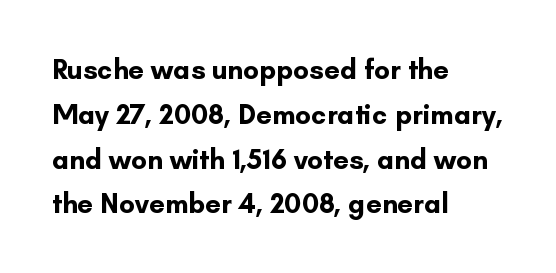
Q: Is the text bold? A: Yes.
Q: Is the text italic (slanted)? A: No, it is upright.
Q: Is the typeface a serif or a sans-serif typeface? A: Sans-serif.
Q: Is the text underlined? A: No.
Q: How is the paragraph aligned? A: Left-aligned.
Q: Is the spacing between letters normal or unusually wide? A: Normal.
Q: Is the spacing between lines tight, normal or loose? A: Normal.
Q: Width (condensed, normal, or wide)? A: Normal.
Q: Stroke contrast? A: Low.
Q: x-height? A: Small.
Q: Monospaced? A: No.
